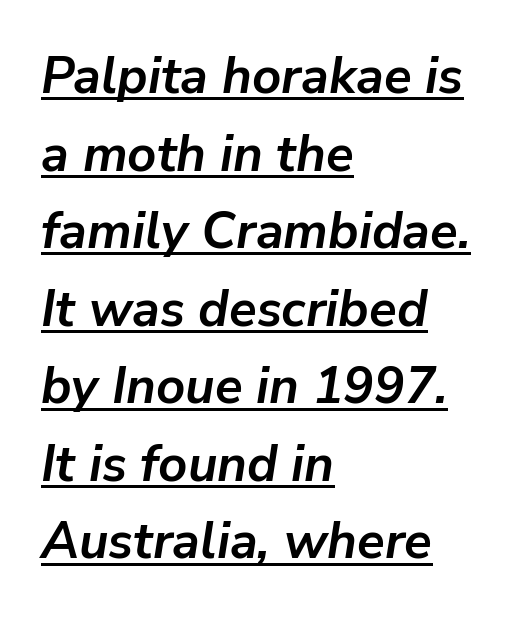
Q: Is the text bold? A: Yes.
Q: Is the text italic (slanted)? A: Yes, it leans right by about 9 degrees.
Q: Is the text underlined? A: Yes.
Q: How is the paragraph aligned? A: Left-aligned.
Q: Is the spacing between letters normal or unusually wide? A: Normal.
Q: Is the spacing between lines tight, normal or loose? A: Normal.
Q: Width (condensed, normal, or wide)? A: Normal.
Q: Stroke contrast? A: Low.
Q: x-height? A: Medium.
Q: Monospaced? A: No.
